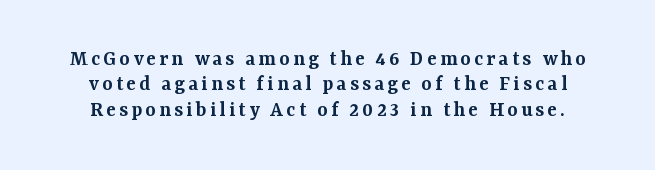
Bare-footed words on every line. This sample trades vertical openness for compactness between lines. The rendering uses a semibold face; strokes are thickened but not to full bold. The axis of the letterforms is exactly vertical.
